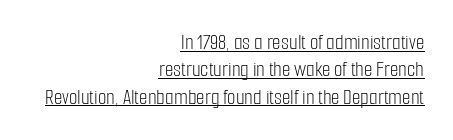
{"italic": "no", "bold": "no", "underline": "yes", "align": "right", "line_spacing_ratio": 1.24, "letter_spacing": "normal", "letter_spacing_em": 0.0, "glyph_px": 22}
